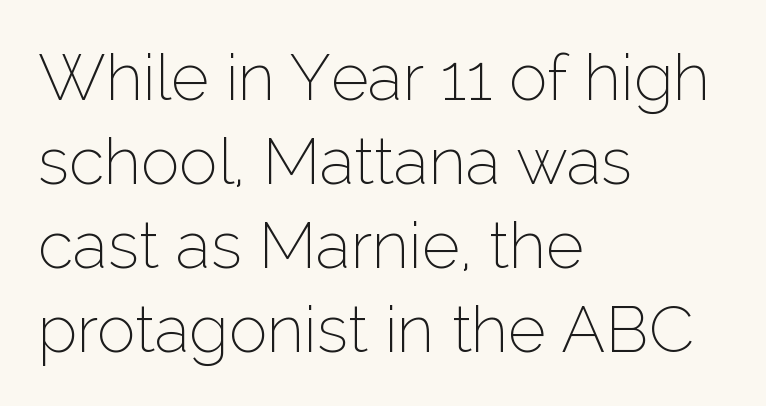
Glyph-to-glyph distance matches everyday printed text. The ragged edge is on the right, which tells us the setting is flush left. Quick note: interline space is typical. Each letter keeps its own natural width here, so spacing adapts to shape. This is roman type, the default non-slanted kind.
